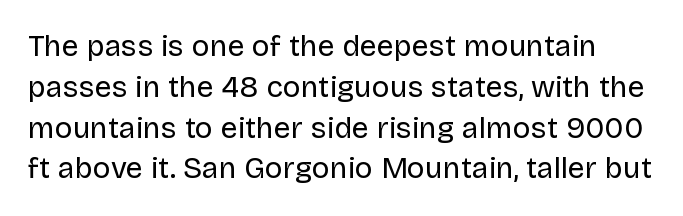
Is there much room between lines? A standard amount, neither cramped nor airy. This reads as an unemphasized weight, regular at the heaviest. Does extra space separate the letters? No, they use regular spacing. The font's upright variant was chosen for this text.
